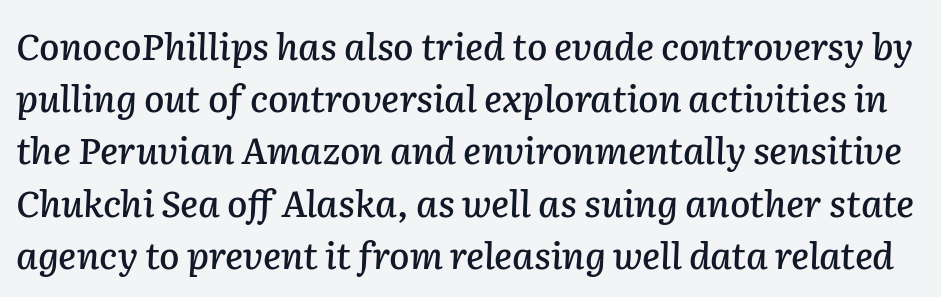
Q: Is the text italic (slanted)? A: Yes, it leans right by about 2 degrees.
Q: Is the text underlined? A: No.
Q: Is the spacing between letters normal or unusually wide? A: Normal.
Q: Is the spacing between lines tight, normal or loose? A: Normal.
Q: Width (condensed, normal, or wide)? A: Normal.
Q: Stroke contrast? A: Low.
Q: x-height? A: Medium.
Q: Monospaced? A: No.
